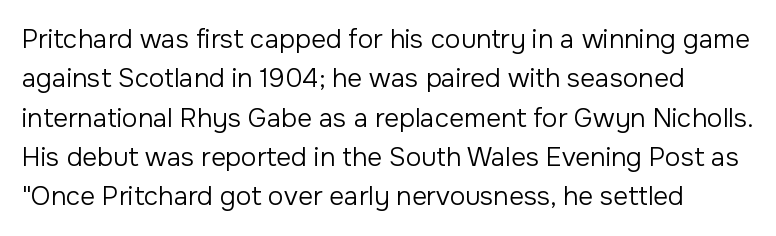
No heavy texture on the line: the type isn't bold. A bare baseline throughout the passage. When letters stand straight like this, we call the style roman or upright. Default kerning and tracking; the words read as compact shapes. The space between consecutive lines is moderate.
